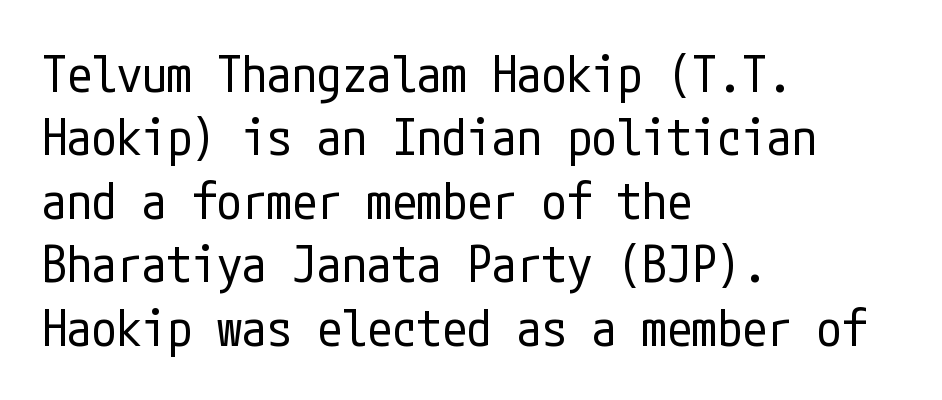
Q: Is the text bold? A: No.
Q: Is the text italic (slanted)? A: No, it is upright.
Q: Is the typeface a serif or a sans-serif typeface? A: Sans-serif.
Q: Is the text underlined? A: No.
Q: How is the paragraph aligned? A: Left-aligned.
Q: Is the spacing between letters normal or unusually wide? A: Normal.
Q: Is the spacing between lines tight, normal or loose? A: Normal.
Q: Width (condensed, normal, or wide)? A: Condensed.
Q: Stroke contrast? A: Low.
Q: x-height? A: Medium.
